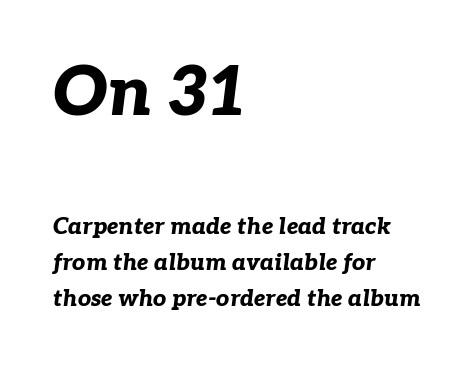
Q: Is the text bold? A: Yes.
Q: Is the text italic (slanted)? A: Yes, it leans right by about 7 degrees.
Q: Is the text underlined? A: No.
Q: How is the paragraph aligned? A: Left-aligned.
Q: Is the spacing between letters normal or unusually wide? A: Normal.
Q: Is the spacing between lines tight, normal or loose? A: Normal.
Q: Which block of text is set in a larger size, the first (top) or the second (bottom)? A: The first (top) one.
Q: Width (condensed, normal, or wide)? A: Normal.
Q: Stroke contrast? A: Low.
Q: x-height? A: Medium.
Q: Monospaced? A: No.
